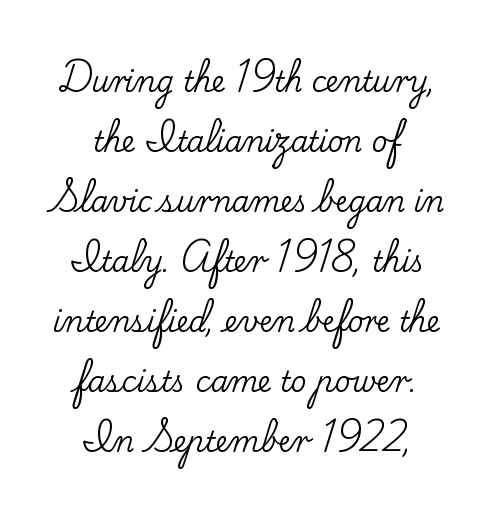
The image shows 28 px serif type; set centered, loose line spacing (2.14x), normal letter spacing, not underlined; low stroke contrast and a small x-height.
